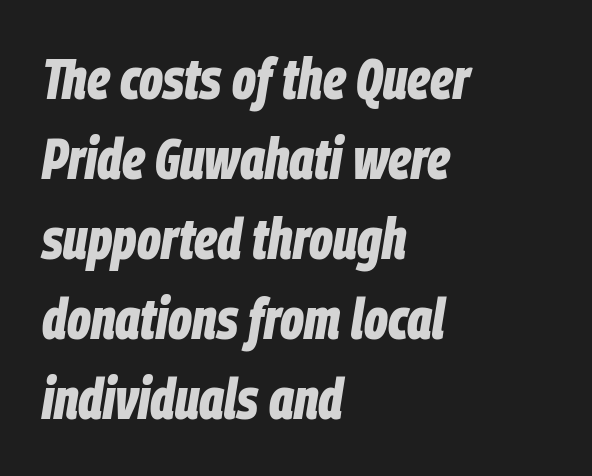
{"italic": "yes", "lean": "right", "slant_degrees": 9, "bold": "yes", "weight": "bold", "width": "condensed", "stroke_contrast": "low", "x_height": "large", "monospaced": "no", "underline": "no", "align": "left", "line_spacing": "normal", "line_spacing_ratio": 1.38, "letter_spacing": "normal", "letter_spacing_em": 0.0, "glyph_px": 58}
